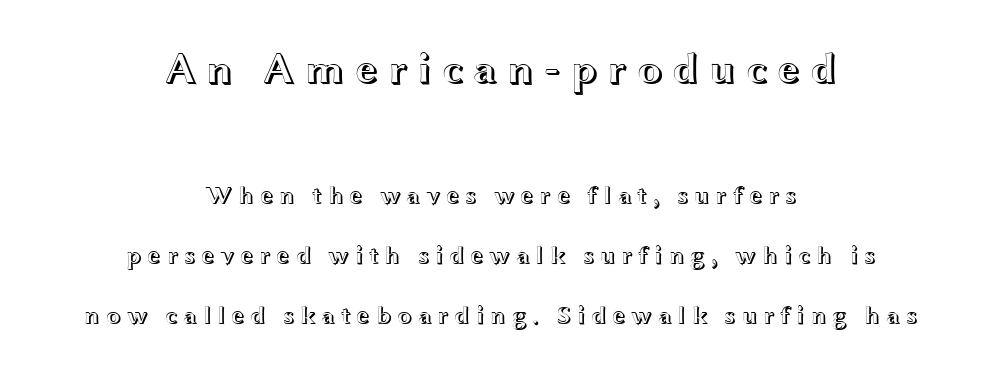
{"italic": "no", "width": "wide", "x_height": "medium", "monospaced": "no", "underline": "no", "align": "center", "line_spacing": "loose", "line_spacing_ratio": 2.39, "letter_spacing": "wide", "letter_spacing_em": 0.21, "larger_block": "first", "size_ratio": 1.72, "glyph_px": 43}
